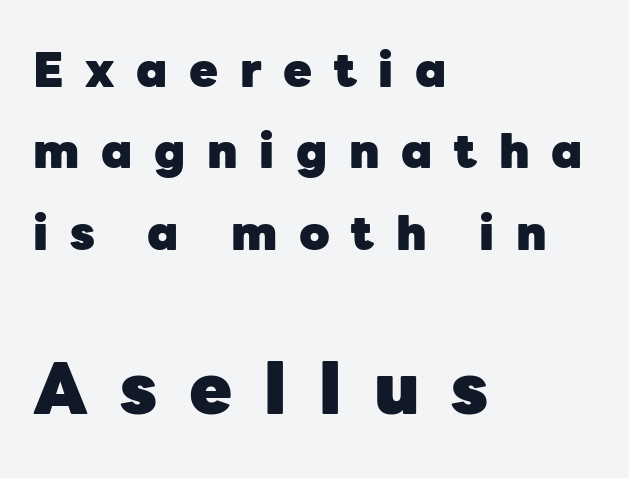
Clear beneath every line of the passage. Here the second block reads like a headline and the first like body copy. Here the glyphs are tracked loosely, breaking word shapes into spaced letters. Line starts are locked; line ends wander. Here the designer chose a conventional face with non-uniform glyph widths. Summary of weight: heavy, a full bold.
